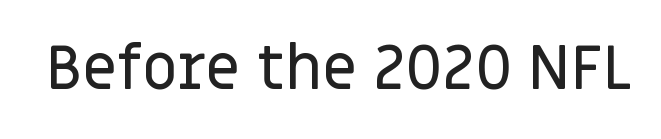
{"serif": "no", "italic": "no", "width": "normal", "stroke_contrast": "low", "x_height": "large", "monospaced": "no", "underline": "no", "letter_spacing": "normal", "letter_spacing_em": 0.0, "glyph_px": 62}
